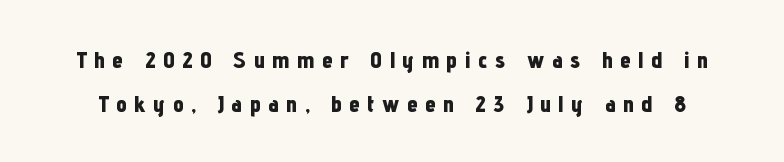
The image shows 24 px bold type, upright; set line spacing 1.82x, unusually wide letter spacing (+0.31 em), not underlined.
